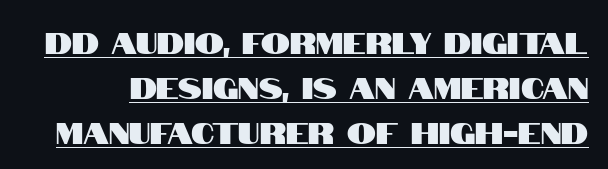
{"serif": "no", "italic": "no", "width": "condensed", "stroke_contrast": "high", "x_height": "large", "monospaced": "no", "underline": "yes", "line_spacing": "normal", "line_spacing_ratio": 1.55, "letter_spacing": "normal", "letter_spacing_em": 0.0, "glyph_px": 29}
